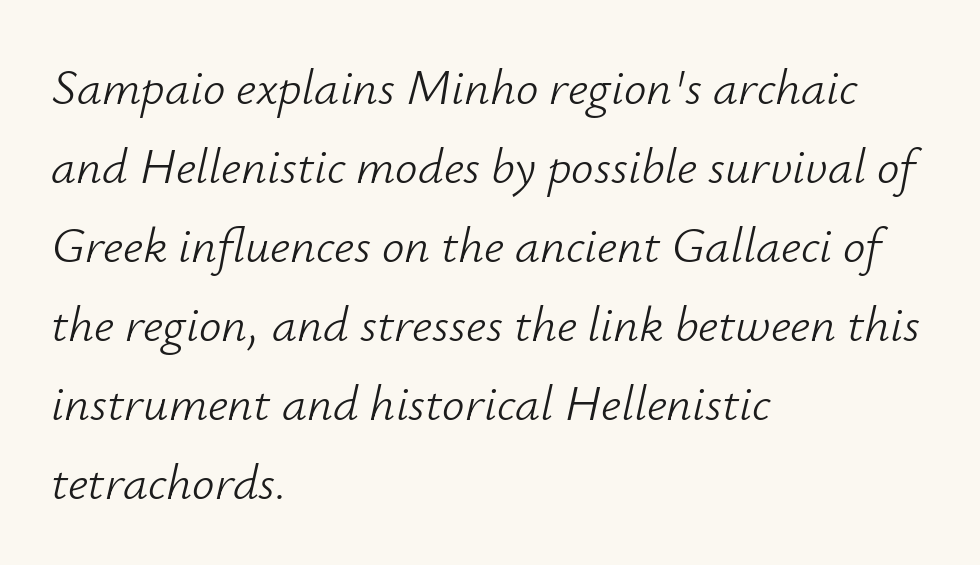
Q: Is the text bold? A: No.
Q: Is the text italic (slanted)? A: Yes, it leans right by about 12 degrees.
Q: Is the text underlined? A: No.
Q: How is the paragraph aligned? A: Left-aligned.
Q: Is the spacing between letters normal or unusually wide? A: Normal.
Q: Is the spacing between lines tight, normal or loose? A: Normal.
Q: Width (condensed, normal, or wide)? A: Normal.
Q: Stroke contrast? A: Low.
Q: x-height? A: Small.
Q: Monospaced? A: No.
